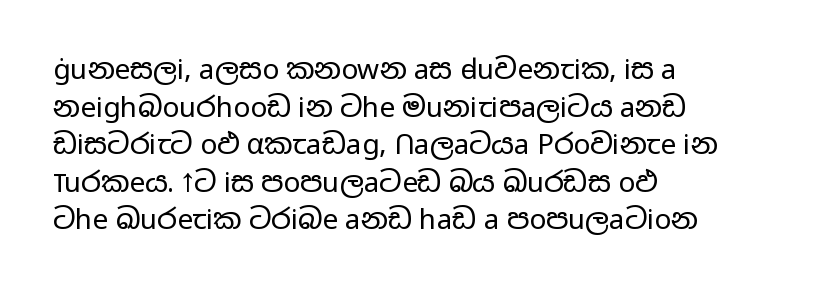
{"serif": "no", "italic": "no", "bold": "no", "weight": "regular", "width": "wide", "stroke_contrast": "low", "x_height": "medium", "monospaced": "no", "underline": "no", "align": "left", "line_spacing": "normal", "line_spacing_ratio": 1.34, "letter_spacing": "normal", "letter_spacing_em": 0.0, "glyph_px": 28}
